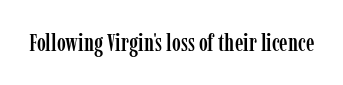
Observe the ordinary spacing: letters are neighbours, not strangers. Underline: absent. Rendered with straight, roman letterforms.
